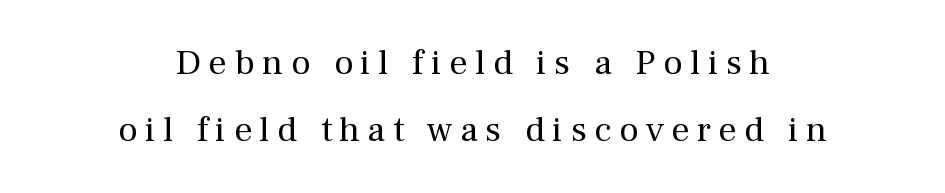
The image shows 36 px regular-weight serif type, upright; set centered, line spacing 1.86x, unusually wide letter spacing (+0.21 em), not underlined; medium stroke contrast and a medium x-height.
